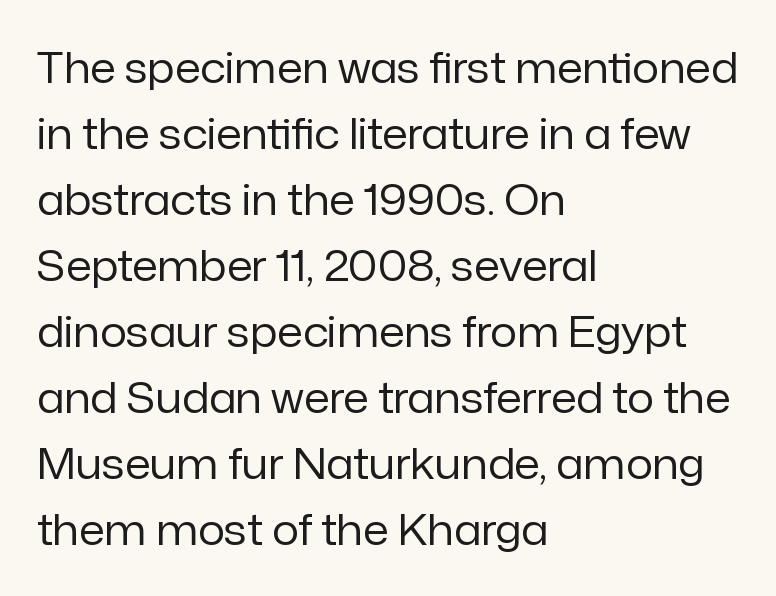
Q: Is the text bold? A: No.
Q: Is the text italic (slanted)? A: No, it is upright.
Q: Is the typeface a serif or a sans-serif typeface? A: Sans-serif.
Q: Is the text underlined? A: No.
Q: How is the paragraph aligned? A: Left-aligned.
Q: Is the spacing between letters normal or unusually wide? A: Normal.
Q: Is the spacing between lines tight, normal or loose? A: Normal.
Q: Width (condensed, normal, or wide)? A: Normal.
Q: Stroke contrast? A: Low.
Q: x-height? A: Medium.
Q: Monospaced? A: No.
